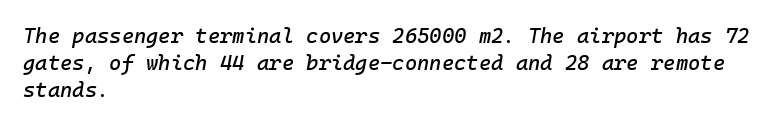
Q: Is the text italic (slanted)? A: Yes, it leans right by about 10 degrees.
Q: Is the text underlined? A: No.
Q: How is the paragraph aligned? A: Left-aligned.
Q: Is the spacing between letters normal or unusually wide? A: Normal.
Q: Is the spacing between lines tight, normal or loose? A: Normal.
